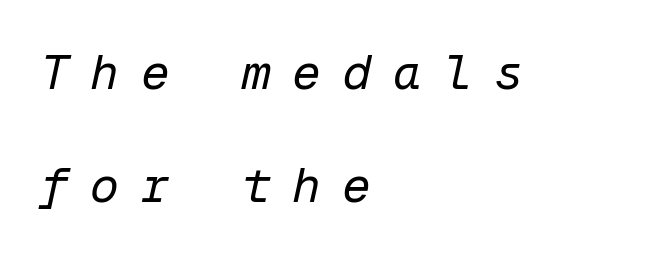
The image shows 48 px regular-weight type, italic (leaning right), monospaced; set left-aligned, loose line spacing (2.36x), unusually wide letter spacing (+0.45 em), not underlined; low stroke contrast and a medium x-height.
